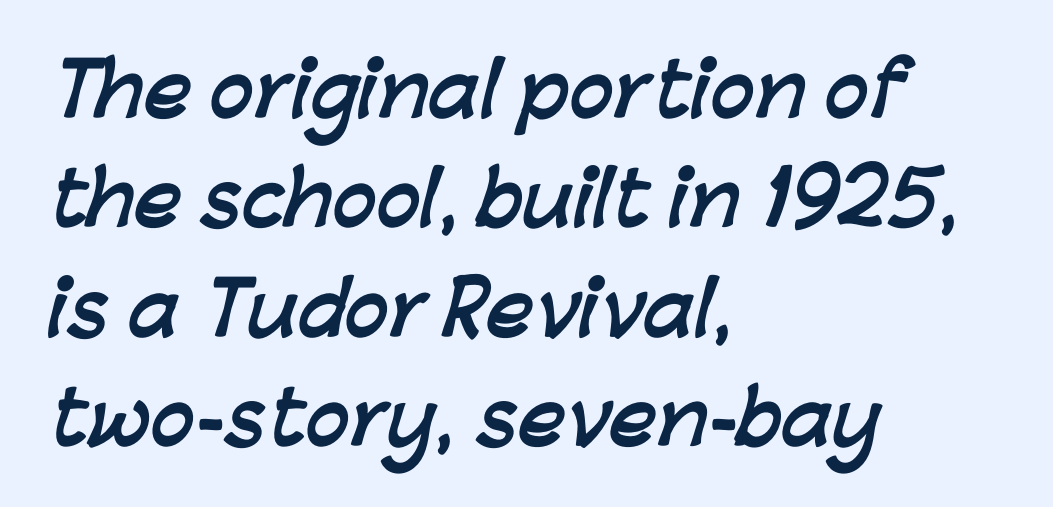
{"serif": "no", "bold": "yes", "weight": "semibold", "width": "normal", "stroke_contrast": "low", "x_height": "medium", "monospaced": "no", "underline": "no", "align": "left", "line_spacing": "normal", "line_spacing_ratio": 1.5, "letter_spacing": "normal", "letter_spacing_em": 0.0, "glyph_px": 73}
